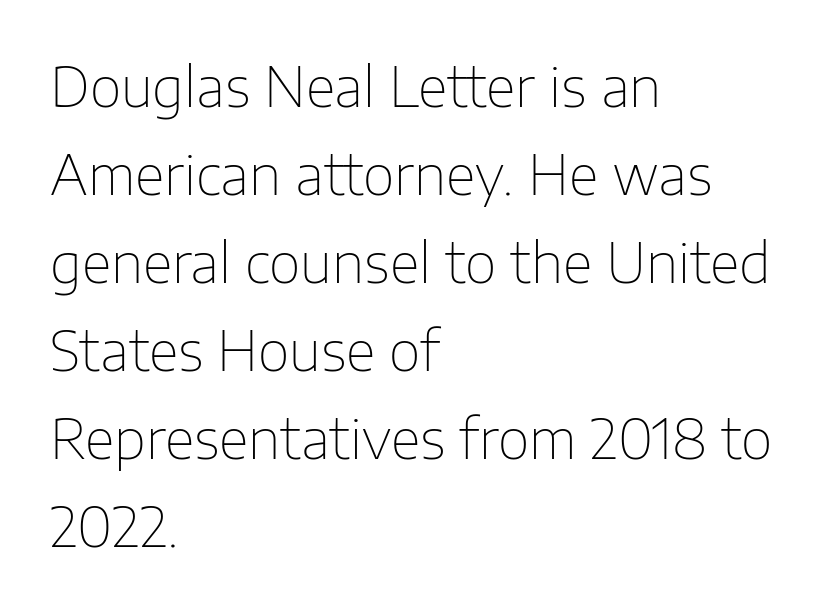
The image shows 55 px thin sans-serif type, upright; set left-aligned, normal line spacing (1.6x), normal letter spacing, not underlined; low stroke contrast and a medium x-height.
